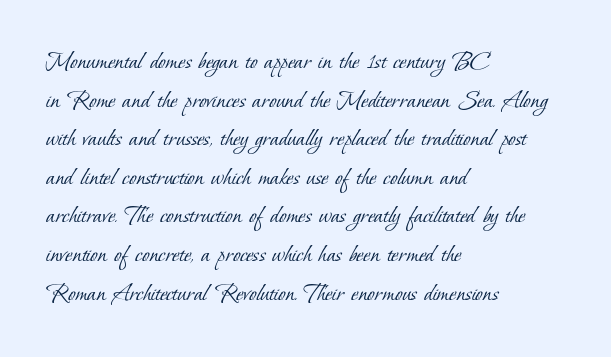
Q: Is the text bold? A: No.
Q: Is the text underlined? A: No.
Q: How is the paragraph aligned? A: Left-aligned.
Q: Is the spacing between letters normal or unusually wide? A: Normal.
Q: Is the spacing between lines tight, normal or loose? A: Normal.
